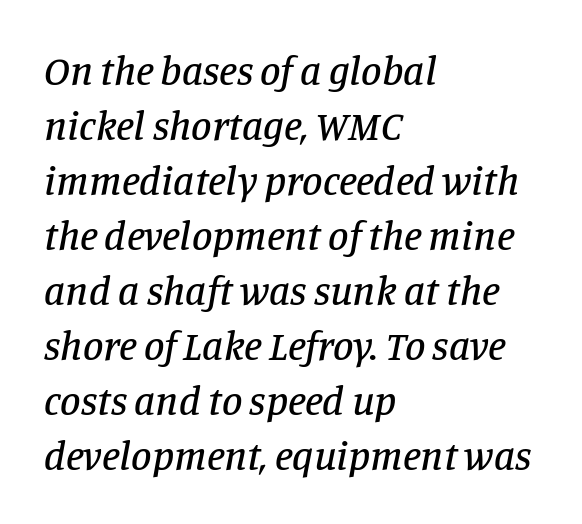
A typesetter would call this zero additional tracking. This rendering features lettering with no underline. Tall strokes in this sample are angled rather than plumb. These lines are rendered in a variable-pitch font. Observe the serifs anchoring each vertical stroke in this sample.
